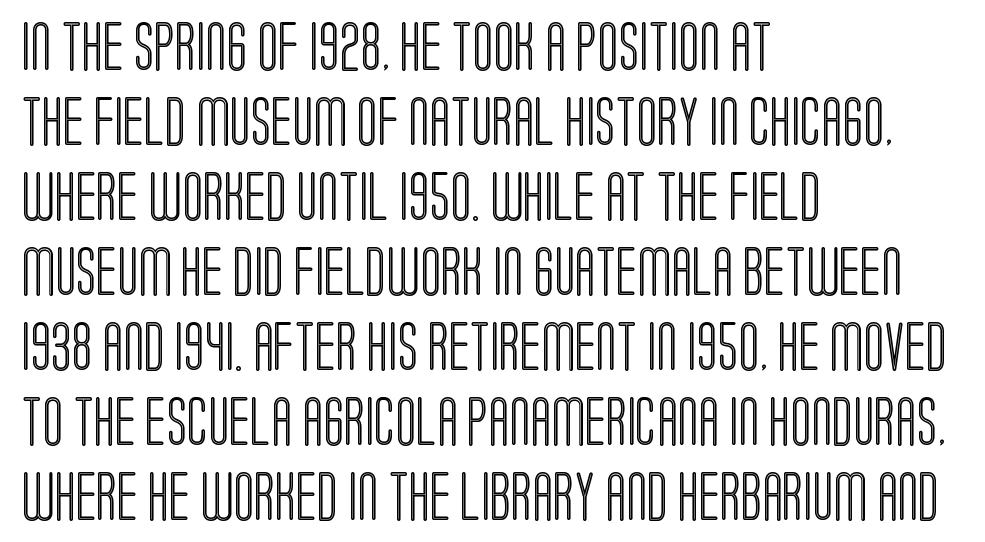
{"italic": "no", "width": "condensed", "x_height": "large", "monospaced": "no", "underline": "no", "align": "left", "line_spacing": "normal", "line_spacing_ratio": 1.53, "letter_spacing": "normal", "letter_spacing_em": 0.0, "glyph_px": 49}
